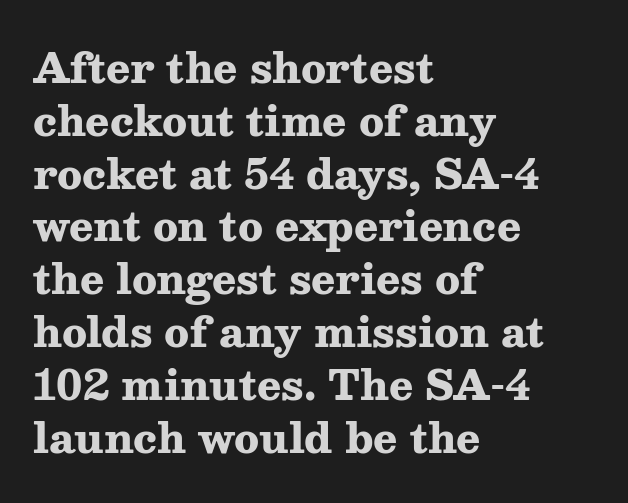
Q: Is the text bold? A: Yes.
Q: Is the text italic (slanted)? A: No, it is upright.
Q: Is the typeface a serif or a sans-serif typeface? A: Serif.
Q: Is the text underlined? A: No.
Q: How is the paragraph aligned? A: Left-aligned.
Q: Is the spacing between letters normal or unusually wide? A: Normal.
Q: Is the spacing between lines tight, normal or loose? A: Normal.
Q: Width (condensed, normal, or wide)? A: Wide.
Q: Stroke contrast? A: Medium.
Q: x-height? A: Medium.
Q: Monospaced? A: No.
